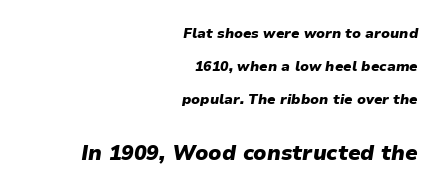
{"italic": "yes", "lean": "right", "slant_degrees": 9, "bold": "yes", "underline": "no", "align": "right", "line_spacing": "loose", "line_spacing_ratio": 2.34, "letter_spacing": "normal", "letter_spacing_em": 0.0, "larger_block": "second", "size_ratio": 1.5, "glyph_px": 21}
